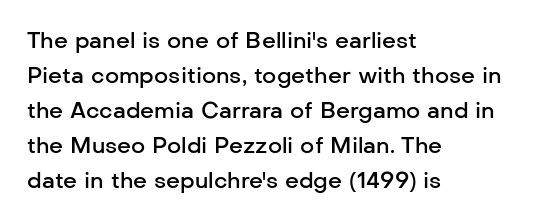
{"italic": "no", "bold": "semi", "underline": "no", "align": "left", "line_spacing": "normal", "line_spacing_ratio": 1.59, "letter_spacing": "normal", "letter_spacing_em": 0.0, "glyph_px": 22}
